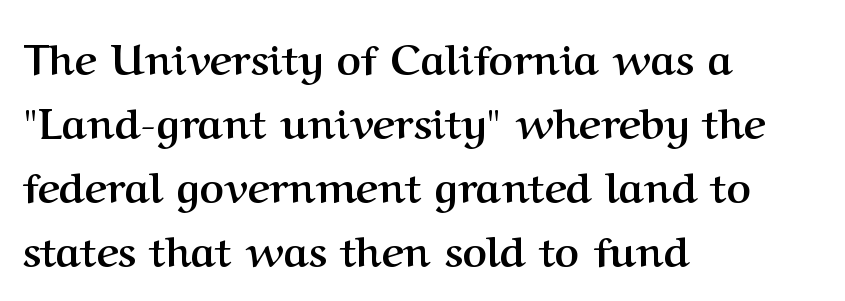
Q: Is the text bold? A: Yes.
Q: Is the text italic (slanted)? A: No, it is upright.
Q: Is the typeface a serif or a sans-serif typeface? A: Serif.
Q: Is the text underlined? A: No.
Q: How is the paragraph aligned? A: Left-aligned.
Q: Is the spacing between letters normal or unusually wide? A: Normal.
Q: Is the spacing between lines tight, normal or loose? A: Normal.
Q: Width (condensed, normal, or wide)? A: Normal.
Q: Stroke contrast? A: Medium.
Q: x-height? A: Medium.
Q: Monospaced? A: No.
